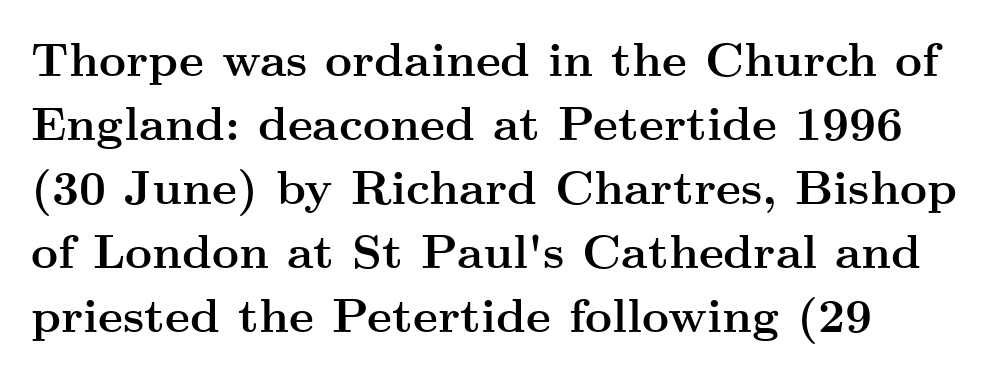
Q: Is the text bold? A: Yes.
Q: Is the text italic (slanted)? A: No, it is upright.
Q: Is the typeface a serif or a sans-serif typeface? A: Serif.
Q: Is the text underlined? A: No.
Q: How is the paragraph aligned? A: Left-aligned.
Q: Is the spacing between letters normal or unusually wide? A: Normal.
Q: Is the spacing between lines tight, normal or loose? A: Normal.
Q: Width (condensed, normal, or wide)? A: Wide.
Q: Stroke contrast? A: Medium.
Q: x-height? A: Small.
Q: Monospaced? A: No.
